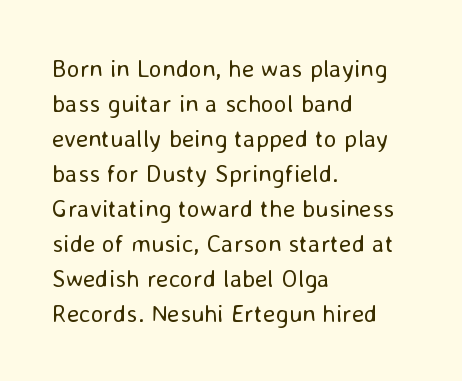
The image shows 25 px text type, upright; set left-aligned, normal line spacing (1.4x), normal letter spacing, not underlined.
